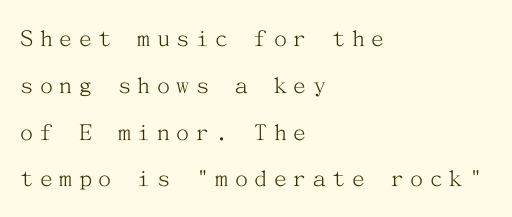
In terms of letterspacing, this is a distinctly airy, spread setting. Alignment: flush left. Summary of weight: not heavy and not bold. The lettering holds an erect, upright posture throughout.
